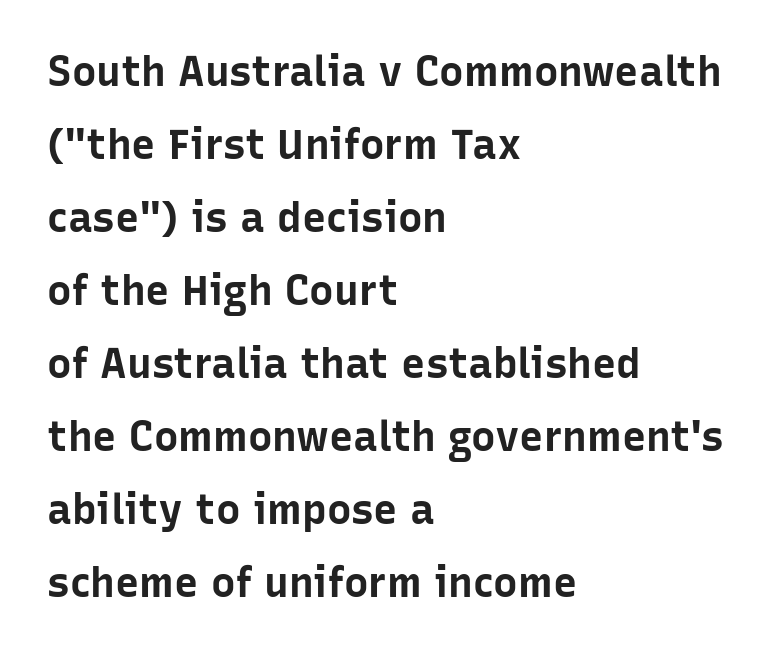
Q: Is the text bold? A: Yes.
Q: Is the text italic (slanted)? A: No, it is upright.
Q: Is the typeface a serif or a sans-serif typeface? A: Sans-serif.
Q: Is the text underlined? A: No.
Q: How is the paragraph aligned? A: Left-aligned.
Q: Is the spacing between letters normal or unusually wide? A: Normal.
Q: Width (condensed, normal, or wide)? A: Normal.
Q: Stroke contrast? A: Low.
Q: x-height? A: Medium.
Q: Monospaced? A: No.
